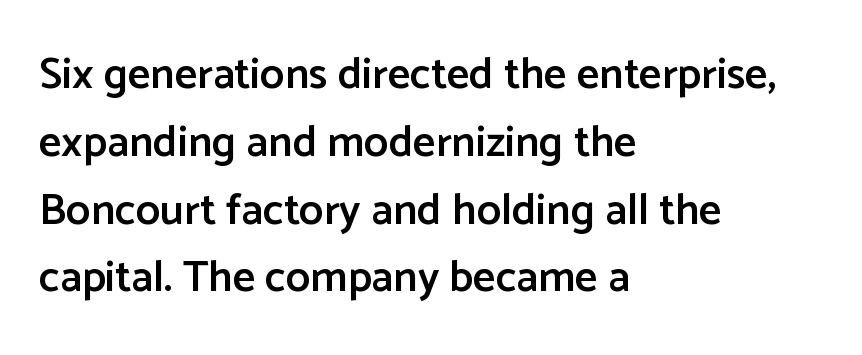
{"serif": "no", "italic": "no", "bold": "semi", "weight": "semibold", "width": "normal", "stroke_contrast": "low", "x_height": "medium", "monospaced": "no", "underline": "no", "align": "left", "line_spacing": "normal", "line_spacing_ratio": 1.54, "letter_spacing": "normal", "letter_spacing_em": 0.0, "glyph_px": 44}
